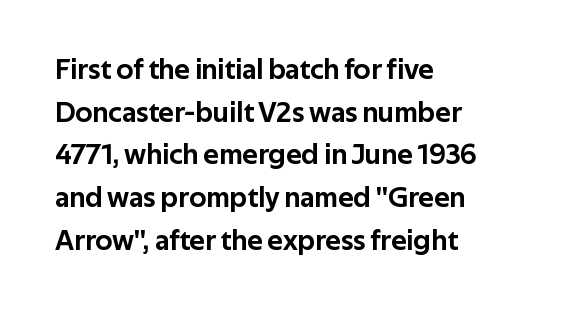
Q: Is the text italic (slanted)? A: No, it is upright.
Q: Is the typeface a serif or a sans-serif typeface? A: Sans-serif.
Q: Is the text underlined? A: No.
Q: How is the paragraph aligned? A: Left-aligned.
Q: Is the spacing between letters normal or unusually wide? A: Normal.
Q: Is the spacing between lines tight, normal or loose? A: Normal.
Q: Width (condensed, normal, or wide)? A: Normal.
Q: Stroke contrast? A: Low.
Q: x-height? A: Medium.
Q: Monospaced? A: No.
